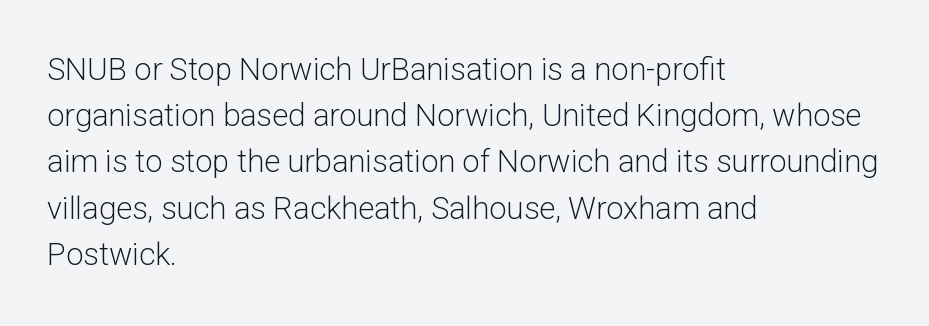
This rendering leaves character spacing at its baseline value. Serif or sans? Sans — the stroke terminals are bare. Line beginnings align vertically; line endings do not. If you drew a line through each stem, it would be perfectly vertical. Stem width sits at or under what a default text font uses.
